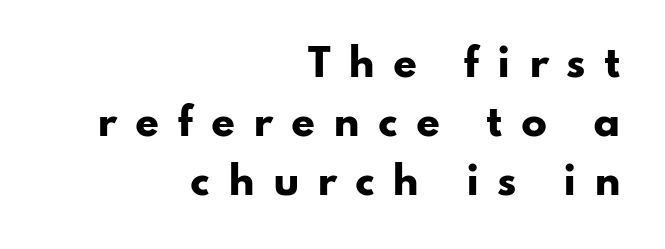
The image shows 38 px heavy, wide sans-serif type, upright; set right-aligned, normal line spacing (1.55x), unusually wide letter spacing (+0.47 em), not underlined; low stroke contrast and a small x-height.
